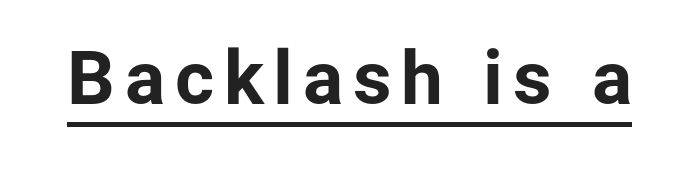
{"serif": "no", "italic": "no", "bold": "yes", "weight": "bold", "width": "normal", "stroke_contrast": "low", "x_height": "medium", "monospaced": "no", "underline": "yes", "glyph_px": 75}
